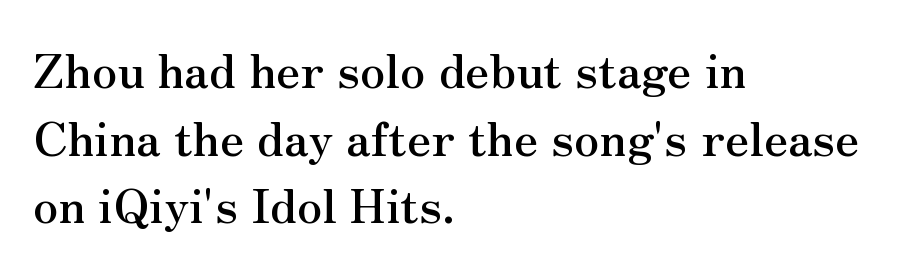
Varying glyph widths throughout — classic text-font behaviour. Students, observe: this is what conventionally led text looks like. Descender tails drop into unmarked territory. The face used here is seriffed, in the tradition of book romans. Caption: multi-line text, flush left, ragged right. Nothing unusual about the tracking: characters are spaced as the font intends.
